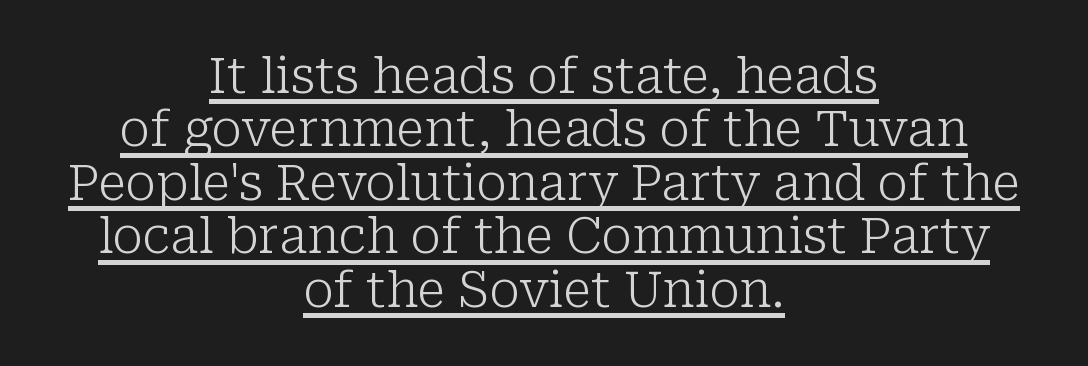
Beneath each row of characters lies a ruled line. The font sits on the lighter half of the weight spectrum, regular included. The letters advance in unequal steps, a hallmark of proportional type. Is the block centered? Yes — each line is placed symmetrically about the middle.
